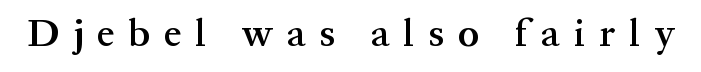
Q: Is the text bold? A: Semi-bold.
Q: Is the text italic (slanted)? A: No, it is upright.
Q: Is the typeface a serif or a sans-serif typeface? A: Serif.
Q: Is the text underlined? A: No.
Q: Is the spacing between letters normal or unusually wide? A: Unusually wide.
Q: Width (condensed, normal, or wide)? A: Normal.
Q: Stroke contrast? A: Medium.
Q: x-height? A: Medium.
Q: Monospaced? A: No.
